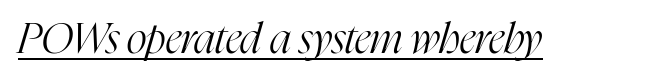
Q: Is the text bold? A: No.
Q: Is the text italic (slanted)? A: Yes, it leans right by about 16 degrees.
Q: Is the typeface a serif or a sans-serif typeface? A: Serif.
Q: Is the text underlined? A: Yes.
Q: Is the spacing between letters normal or unusually wide? A: Normal.
Q: Width (condensed, normal, or wide)? A: Condensed.
Q: Stroke contrast? A: High.
Q: x-height? A: Medium.
Q: Monospaced? A: No.
